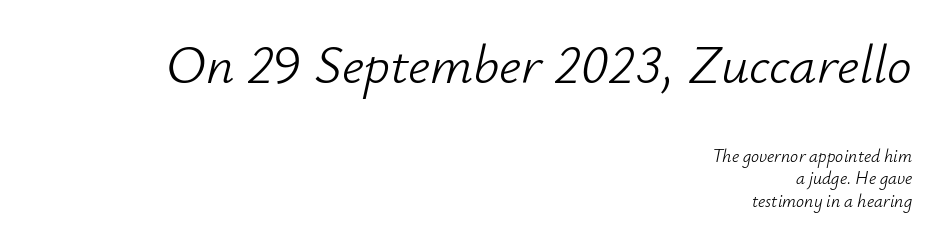
The image shows 55 px light type, italic (leaning right); set right-aligned, normal line spacing (1.25x), normal letter spacing, not underlined; the first (top) block is 3.06x larger; low stroke contrast and a small x-height.
